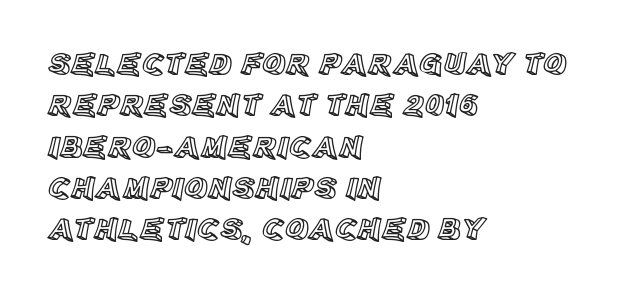
Check under the words: just untouched page. Do the characters align in a grid? No, the font is proportional. The face used here is rendered with its standard letterfit.
